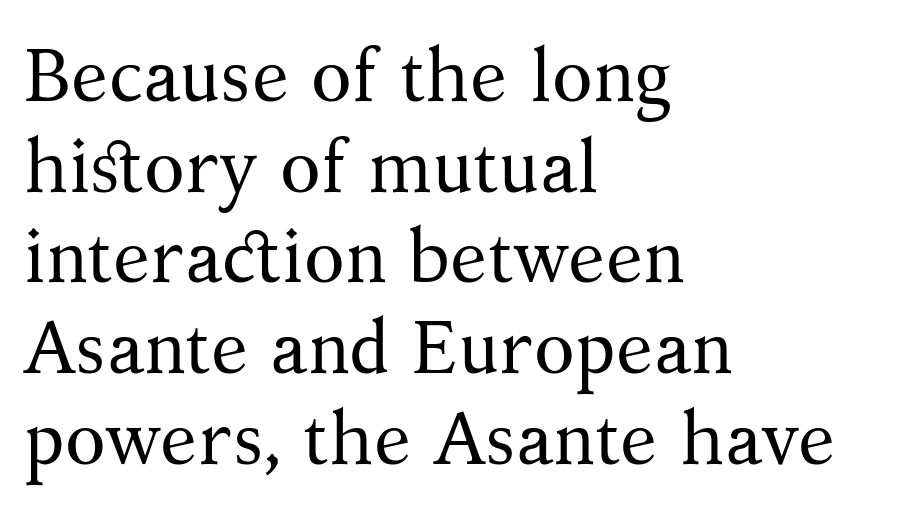
Rule under the text: the space is simply empty. Spacing verdict: proportional, widths tailored to each character. Observe the ordinary spacing: letters are neighbours, not strangers. Weight: in the light-to-regular range. Examine the stroke ends and you'll spot serifs. The axis of the letterforms is exactly vertical.
